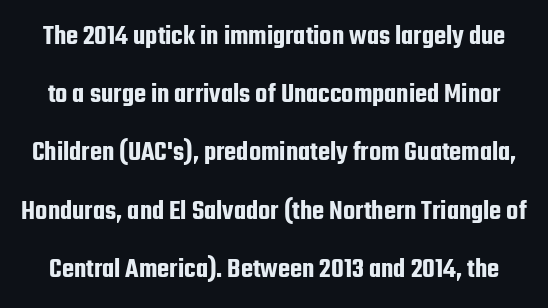
Q: Is the text italic (slanted)? A: No, it is upright.
Q: Is the typeface a serif or a sans-serif typeface? A: Sans-serif.
Q: Is the text underlined? A: No.
Q: Is the spacing between letters normal or unusually wide? A: Normal.
Q: Is the spacing between lines tight, normal or loose? A: Loose.
Q: Width (condensed, normal, or wide)? A: Condensed.
Q: Stroke contrast? A: Low.
Q: x-height? A: Medium.
Q: Monospaced? A: No.
